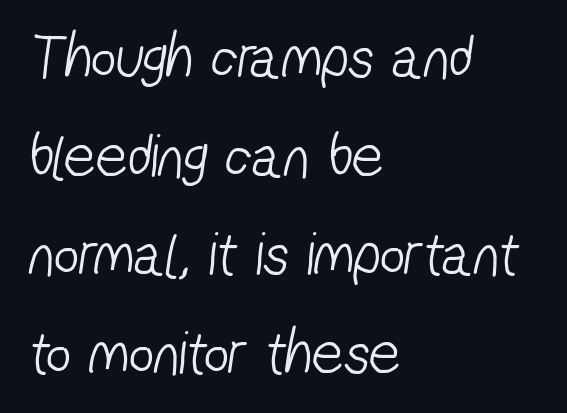
{"serif": "no", "bold": "no", "weight": "light", "width": "condensed", "stroke_contrast": "low", "x_height": "medium", "monospaced": "no", "underline": "no", "align": "left", "line_spacing": "normal", "line_spacing_ratio": 1.59, "letter_spacing": "normal", "letter_spacing_em": 0.0, "glyph_px": 62}
